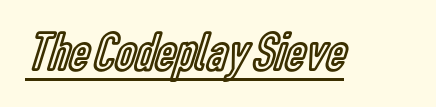
{"width": "condensed", "x_height": "medium", "monospaced": "no", "underline": "yes", "letter_spacing": "normal", "letter_spacing_em": 0.0, "glyph_px": 56}
